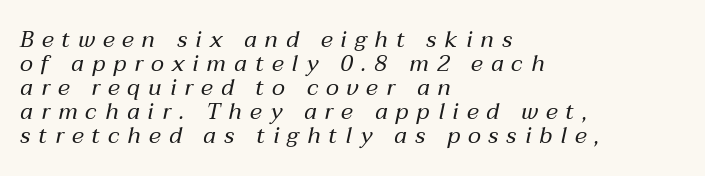
Q: Is the text bold? A: No.
Q: Is the text italic (slanted)? A: Yes, it leans right by about 12 degrees.
Q: Is the text underlined? A: No.
Q: How is the paragraph aligned? A: Left-aligned.
Q: Is the spacing between letters normal or unusually wide? A: Unusually wide.
Q: Is the spacing between lines tight, normal or loose? A: Tight.
